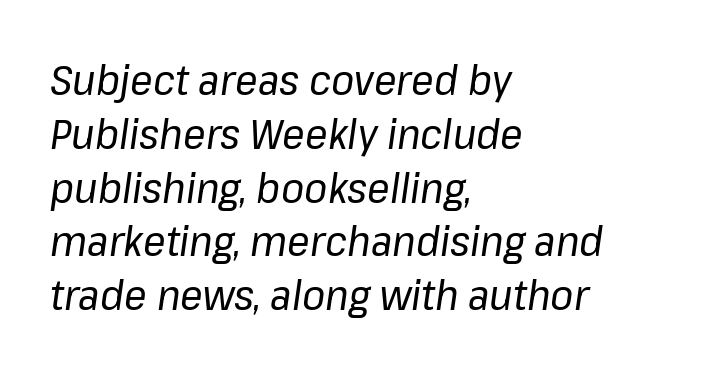
{"italic": "yes", "lean": "right", "slant_degrees": 8, "bold": "no", "weight": "regular", "width": "normal", "stroke_contrast": "low", "x_height": "medium", "monospaced": "no", "underline": "no", "align": "left", "line_spacing": "normal", "line_spacing_ratio": 1.28, "letter_spacing": "normal", "letter_spacing_em": 0.0, "glyph_px": 42}
